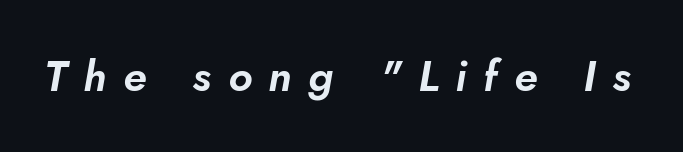
This sample has the flowing, uneven cadence of proportional lettering. An italicized treatment has been applied to the whole sample. Does extra space separate the letters? Yes, quite a lot of it. Plain, unruled lines of type.
